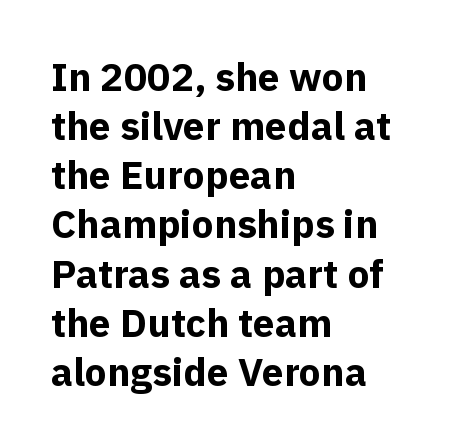
The image shows 39 px bold sans-serif type, upright; set left-aligned, normal line spacing (1.26x), normal letter spacing, not underlined; a medium x-height.
